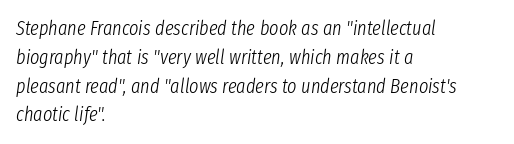
When letters slant like this, we call the style italic. Plain, unruled lines of type. These lines keep a tight, regular rhythm from letter to letter. All the whitespace from short lines collects on the right. The typeface has the unassuming heft of standard copy or less. Horizontal bands of white between lines are of average thickness.
